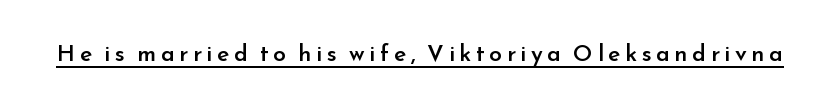
Q: Is the text bold? A: Semi-bold.
Q: Is the text italic (slanted)? A: No, it is upright.
Q: Is the text underlined? A: Yes.
Q: Is the spacing between letters normal or unusually wide? A: Unusually wide.
